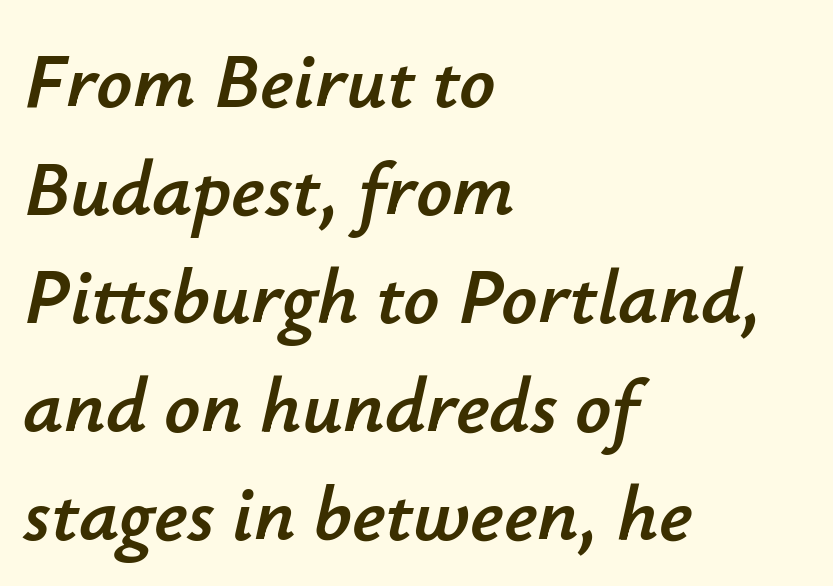
The space beneath each line is pristine and unruled. One glance says typical: line gaps are just what's usual. The passage is arranged the way most books set body copy — flush left. Default kerning and tracking; the words read as compact shapes. Proportional: the letters do not fall into vertical columns. The axis of the letterforms is tilted away from vertical.
